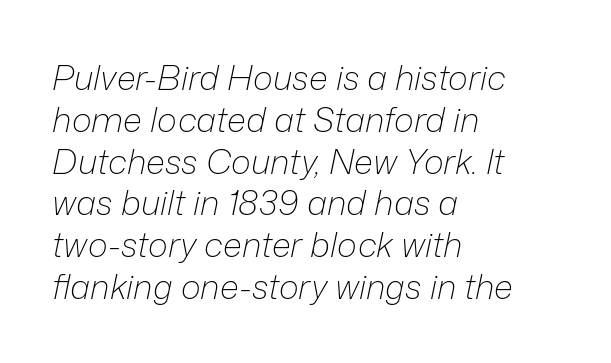
The image shows 34 px light type, italic (leaning right); set left-aligned, line spacing 1.23x, normal letter spacing, not underlined; low stroke contrast and a medium x-height.
